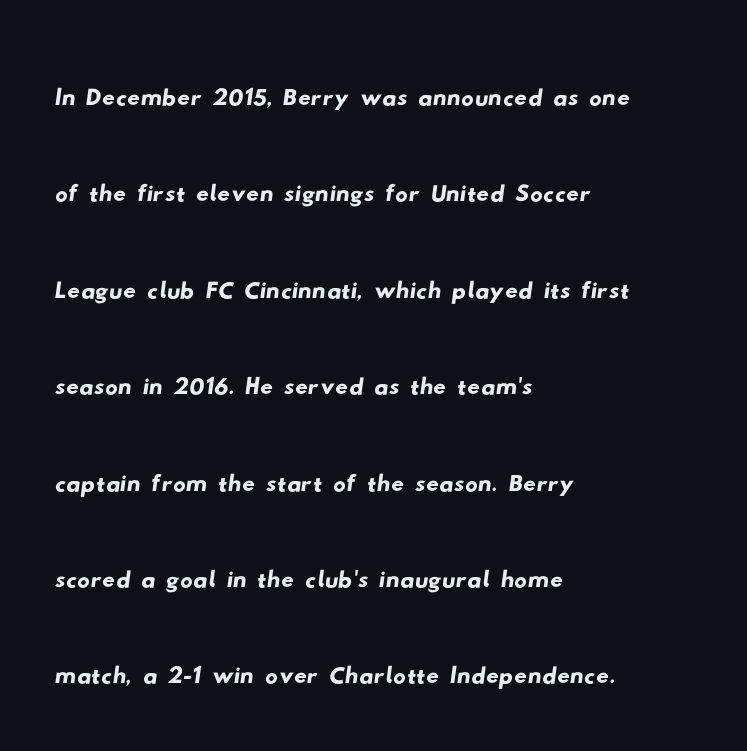
Which margin do the lines hug? The left one — the right edge is uneven. Just letters on the line, the space beneath them empty. Short note: letters normally spaced. Serif or sans? Sans — the stroke terminals are bare. A typesetter would call this proportional, since set widths differ per character. Whoever set this chose a conventional vertical rhythm.
